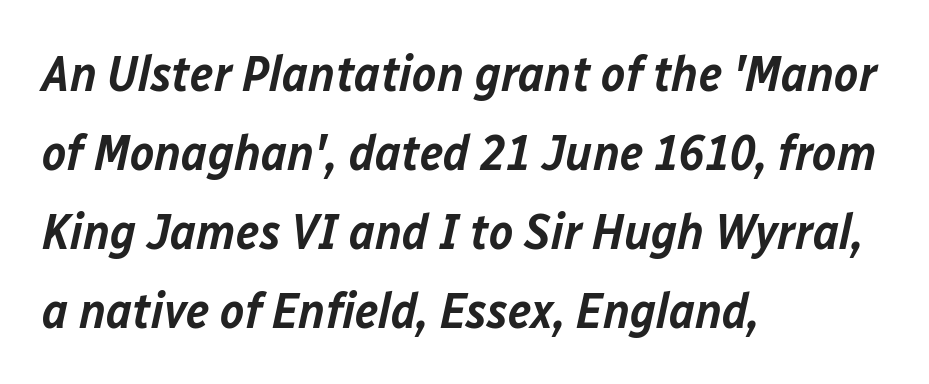
Each line starts at the same left margin while the right side varies. The passage shown is typed in a proportional face where columns would drift. Type without underlining. Caption: standard tracking, unaltered.
